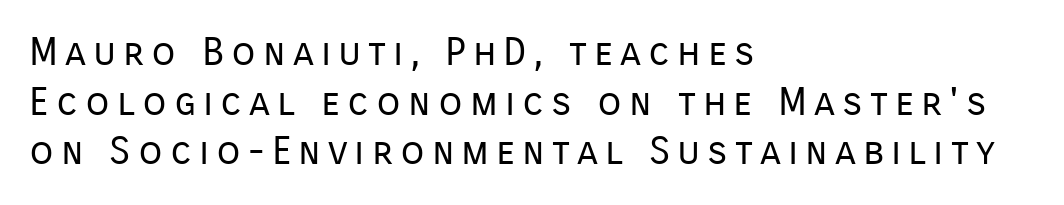
Words float on clear page, feet unadorned. You could not count columns in this text — the font is proportionally spaced. Reading down the column, the eye jumps a familiar distance to each next line. The text was rendered using a sans face with plain stroke endings. Line starts are locked; line ends wander.
